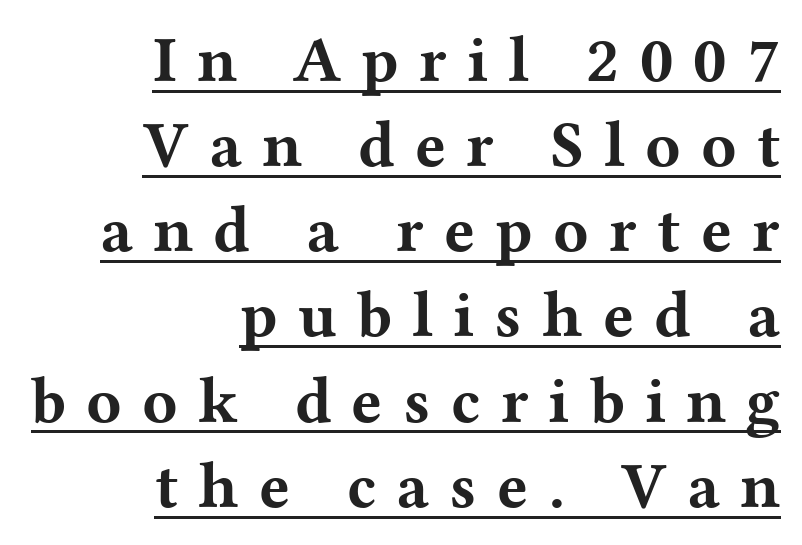
Q: Is the text bold? A: Yes.
Q: Is the text italic (slanted)? A: No, it is upright.
Q: Is the typeface a serif or a sans-serif typeface? A: Serif.
Q: Is the text underlined? A: Yes.
Q: How is the paragraph aligned? A: Right-aligned.
Q: Is the spacing between letters normal or unusually wide? A: Unusually wide.
Q: Is the spacing between lines tight, normal or loose? A: Normal.
Q: Width (condensed, normal, or wide)? A: Wide.
Q: Stroke contrast? A: Medium.
Q: x-height? A: Medium.
Q: Monospaced? A: No.
